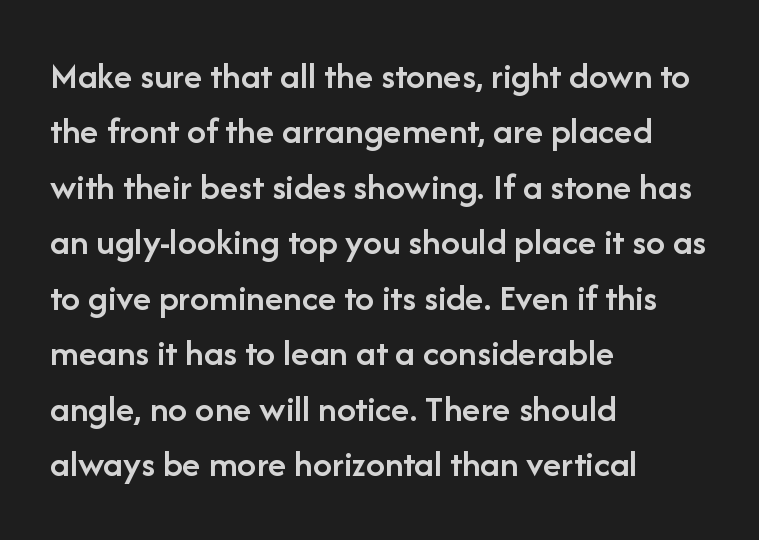
Q: Is the text bold? A: Semi-bold.
Q: Is the text italic (slanted)? A: No, it is upright.
Q: Is the typeface a serif or a sans-serif typeface? A: Sans-serif.
Q: Is the text underlined? A: No.
Q: How is the paragraph aligned? A: Left-aligned.
Q: Is the spacing between letters normal or unusually wide? A: Normal.
Q: Is the spacing between lines tight, normal or loose? A: Normal.
Q: Width (condensed, normal, or wide)? A: Normal.
Q: Stroke contrast? A: Low.
Q: x-height? A: Medium.
Q: Monospaced? A: No.
